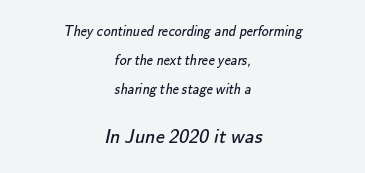
Q: Is the text bold? A: No.
Q: Is the text underlined? A: No.
Q: How is the paragraph aligned? A: Centered.
Q: Is the spacing between letters normal or unusually wide? A: Normal.
Q: Is the spacing between lines tight, normal or loose? A: Loose.
Q: Which block of text is set in a larger size, the first (top) or the second (bottom)? A: The second (bottom) one.
